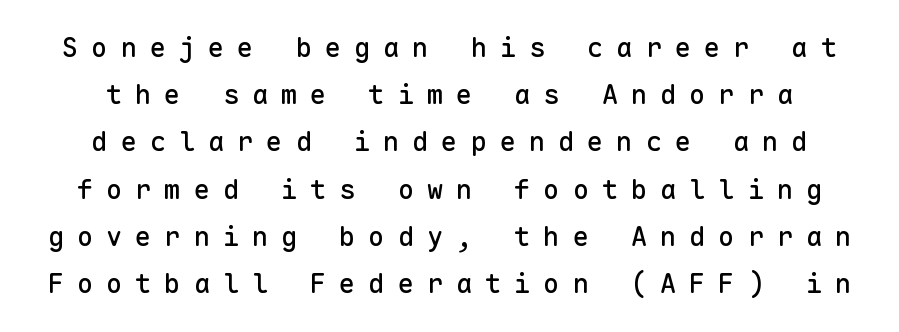
Unlike italic type, these characters show no tilt at all. The words here are not underlined. Glyph-to-glyph distance is far greater than everyday printed text.
